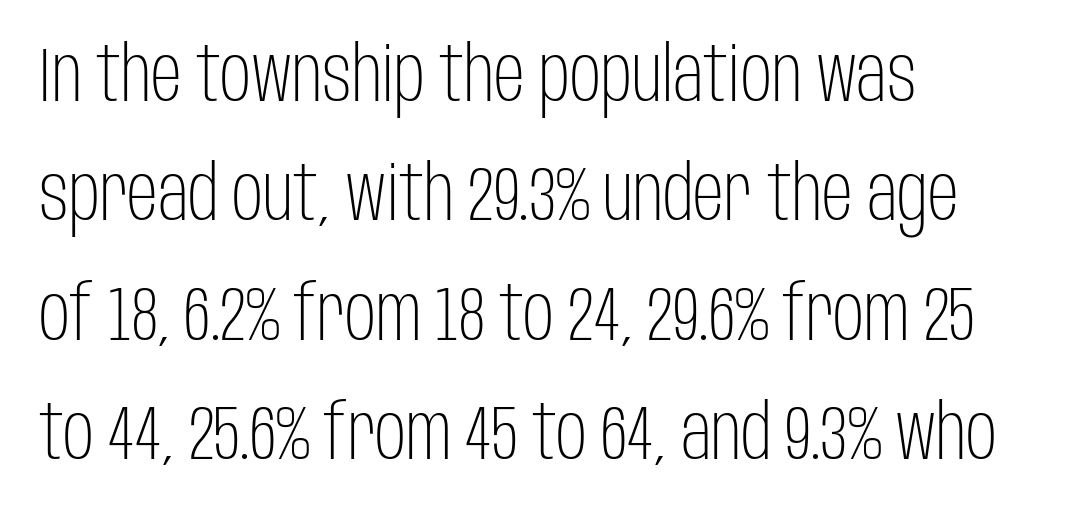
The passage shown has conventional tracking throughout. The paragraph shown leans on its left margin. The designer went with a sans here, leaving each stem footless. Descenders are the only things crossing below the line. Character widths vary here, with narrow letters taking less room than wide ones. Nothing heavy about these letters — not bold at all.
